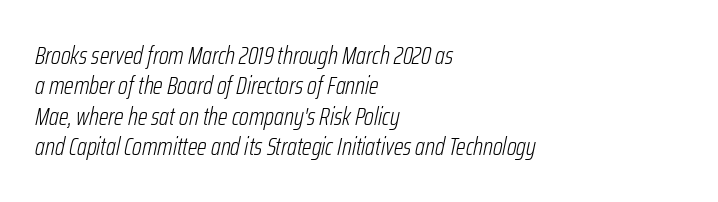
{"italic": "yes", "lean": "right", "slant_degrees": 12, "bold": "no", "underline": "no", "align": "left", "line_spacing_ratio": 1.22, "letter_spacing": "normal", "letter_spacing_em": 0.0, "glyph_px": 25}
